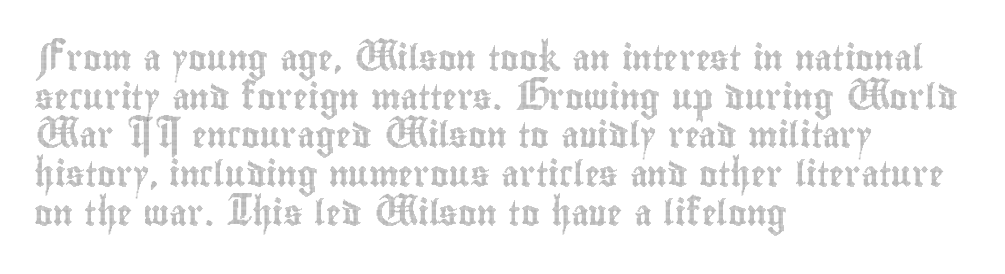
The image shows 25 px text type, upright; set left-aligned, normal line spacing (1.55x), normal letter spacing, not underlined.
